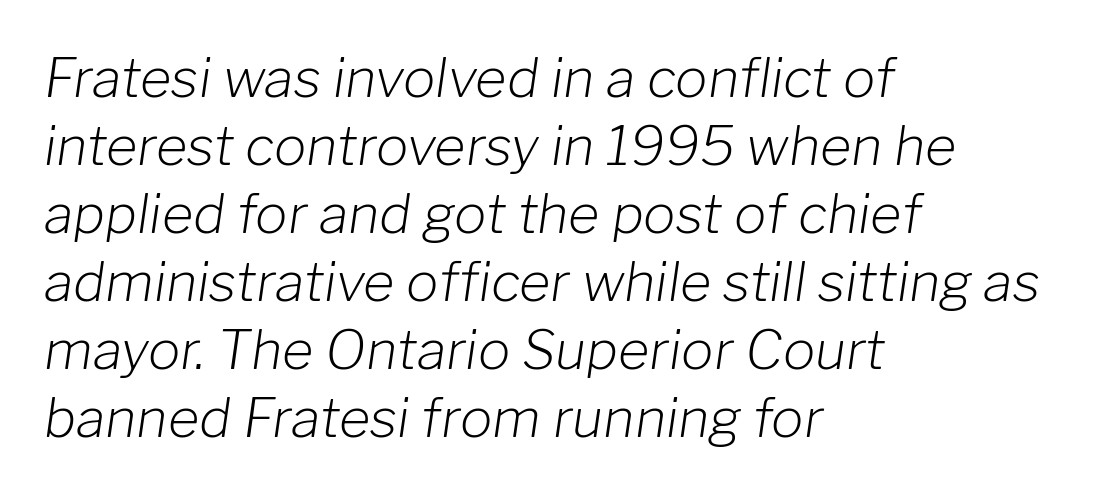
The image shows 54 px light type, italic (leaning right); set left-aligned, normal line spacing (1.26x), normal letter spacing, not underlined; low stroke contrast and a medium x-height.
